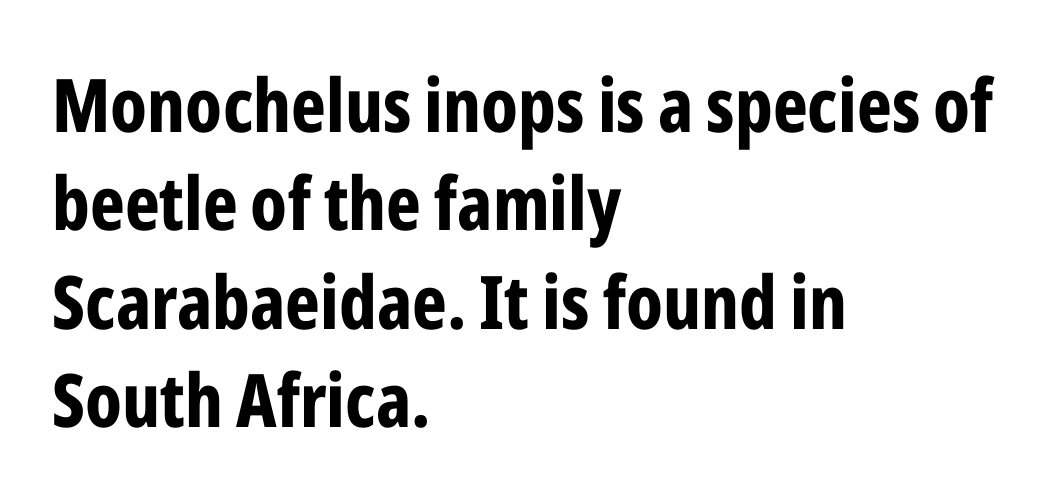
A typesetter would call this zero additional tracking. Observe the absence of serifs on each vertical stroke in this sample. Caption: multi-line text, flush left, ragged right. The letters stand upright; this is a roman face.
